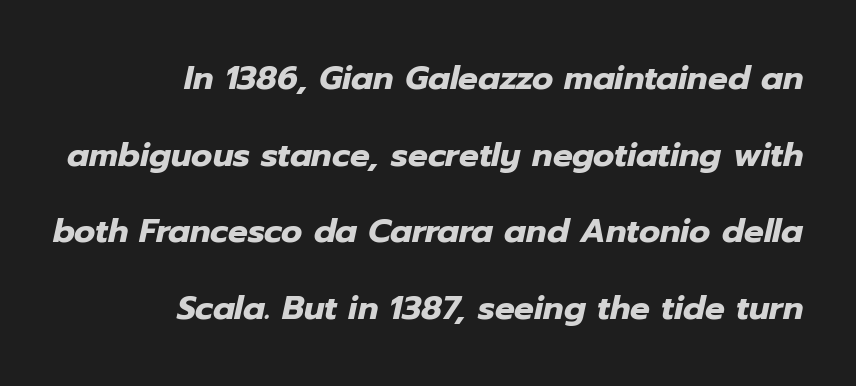
The image shows 33 px heavy type, italic (leaning right); set right-aligned, loose line spacing (2.32x), normal letter spacing, not underlined; low stroke contrast and a medium x-height.
